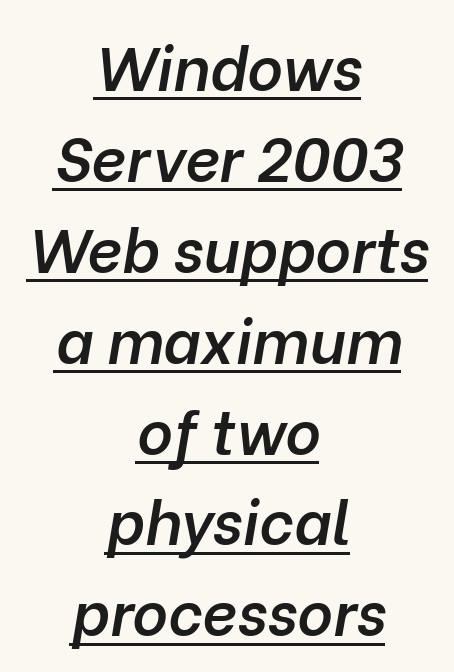
Q: Is the text bold? A: Semi-bold.
Q: Is the text italic (slanted)? A: Yes, it leans right by about 10 degrees.
Q: Is the text underlined? A: Yes.
Q: How is the paragraph aligned? A: Centered.
Q: Is the spacing between letters normal or unusually wide? A: Normal.
Q: Is the spacing between lines tight, normal or loose? A: Normal.
Q: Width (condensed, normal, or wide)? A: Normal.
Q: Stroke contrast? A: Low.
Q: x-height? A: Medium.
Q: Monospaced? A: No.
